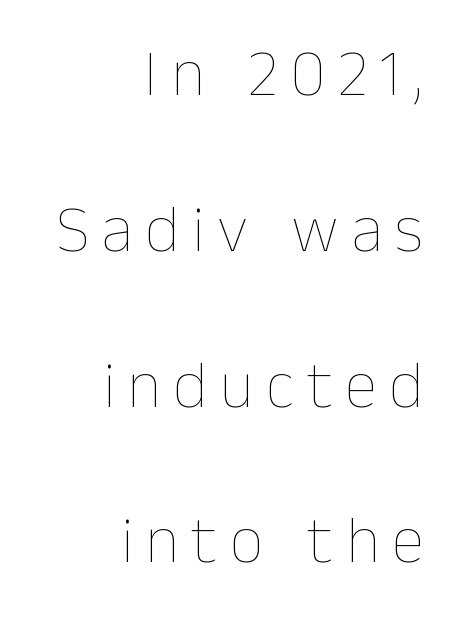
Regarding leading, the lines here are spaced well apart. Has an underline been added? It has not. The letters advance in unequal steps, a hallmark of proportional type. A roman cut, with each character standing at attention. Visually the block forms a straight wall on the right and a jagged coastline on the left. This is not heavy type; no bold has been used.
